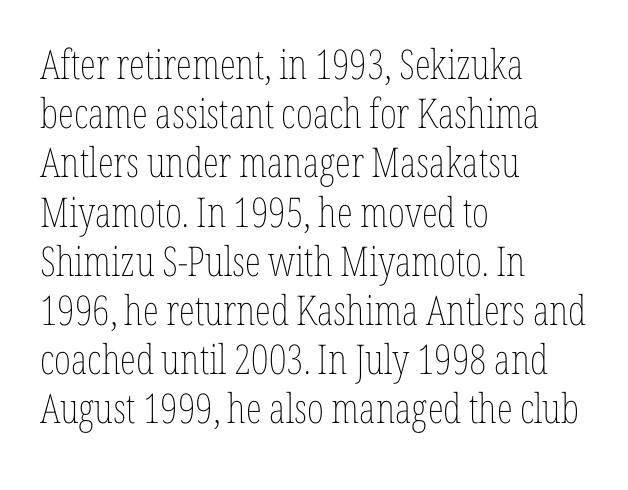
{"italic": "no", "bold": "no", "weight": "thin", "width": "condensed", "stroke_contrast": "low", "x_height": "medium", "monospaced": "no", "underline": "no", "align": "left", "line_spacing_ratio": 1.2, "letter_spacing": "normal", "letter_spacing_em": 0.0, "glyph_px": 41}
